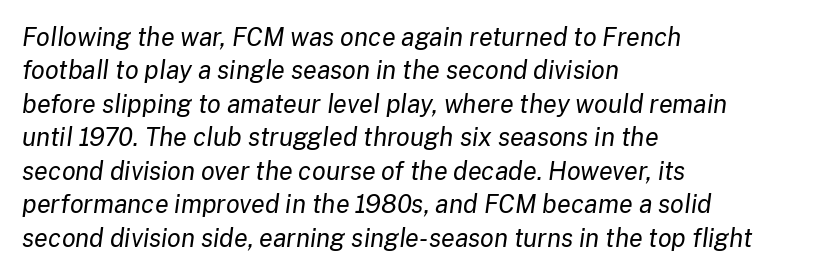
Leading: standard. Italic? Definitely — the glyphs are oblique. There is no visible air inserted between adjacent glyphs. Is this a heavy cut? Hardly; it is regular or lighter. Layout note: lines flush left. The passage shown is not underscored anywhere.
